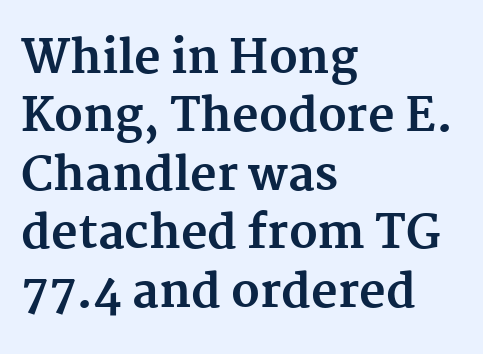
The image shows 46 px bold serif type, upright; set left-aligned, normal line spacing (1.27x), normal letter spacing, not underlined; medium stroke contrast and a medium x-height.
